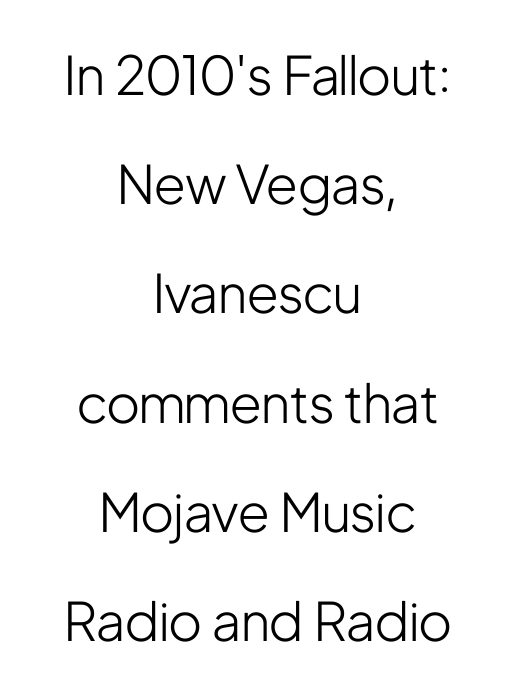
Q: Is the text bold? A: No.
Q: Is the text italic (slanted)? A: No, it is upright.
Q: Is the typeface a serif or a sans-serif typeface? A: Sans-serif.
Q: Is the text underlined? A: No.
Q: How is the paragraph aligned? A: Centered.
Q: Is the spacing between letters normal or unusually wide? A: Normal.
Q: Is the spacing between lines tight, normal or loose? A: Loose.
Q: Width (condensed, normal, or wide)? A: Condensed.
Q: Stroke contrast? A: Low.
Q: x-height? A: Medium.
Q: Monospaced? A: No.
